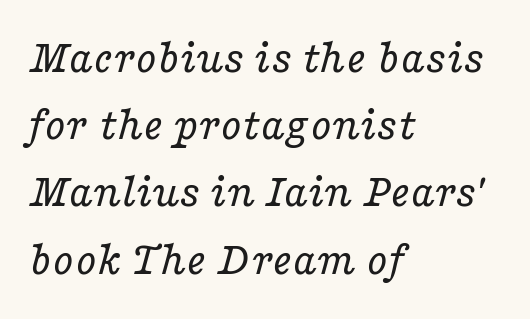
Q: Is the text bold? A: No.
Q: Is the text italic (slanted)? A: Yes, it leans right by about 16 degrees.
Q: Is the typeface a serif or a sans-serif typeface? A: Serif.
Q: Is the text underlined? A: No.
Q: How is the paragraph aligned? A: Left-aligned.
Q: Is the spacing between letters normal or unusually wide? A: Normal.
Q: Is the spacing between lines tight, normal or loose? A: Normal.
Q: Width (condensed, normal, or wide)? A: Wide.
Q: Stroke contrast? A: Low.
Q: x-height? A: Medium.
Q: Monospaced? A: No.
